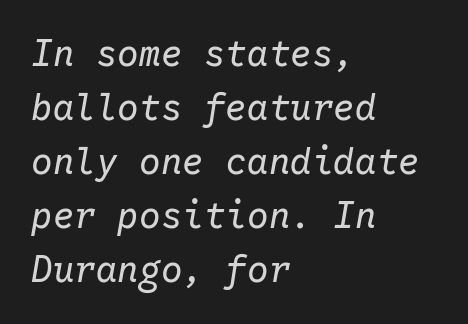
Q: Is the text bold? A: No.
Q: Is the text italic (slanted)? A: Yes, it leans right by about 10 degrees.
Q: Is the text underlined? A: No.
Q: How is the paragraph aligned? A: Left-aligned.
Q: Is the spacing between letters normal or unusually wide? A: Normal.
Q: Is the spacing between lines tight, normal or loose? A: Normal.
Q: Width (condensed, normal, or wide)? A: Normal.
Q: Stroke contrast? A: Low.
Q: x-height? A: Medium.
Q: Monospaced? A: Yes.
